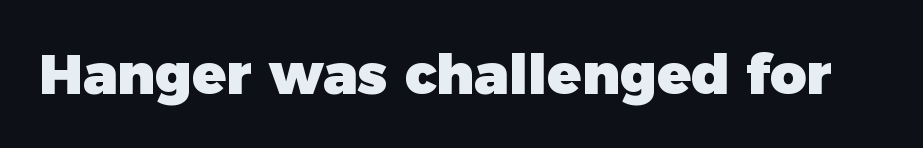
The image shows 56 px heavy sans-serif type, upright; set normal letter spacing, not underlined; low stroke contrast and a medium x-height.
